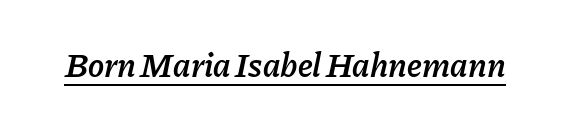
{"italic": "yes", "lean": "right", "slant_degrees": 11, "bold": "semi", "weight": "semibold", "width": "normal", "stroke_contrast": "low", "x_height": "medium", "monospaced": "no", "underline": "yes", "letter_spacing": "normal", "letter_spacing_em": 0.0, "glyph_px": 34}
